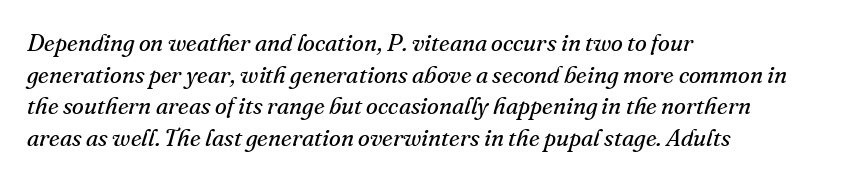
Tracking value appears to be zero — textbook default spacing. A quiet, ordinary-to-light weight characterises the typeface. Clear beneath every line of the passage. Which margin do the lines hug? The left one — the right edge is uneven. Honestly, the row spacing looks completely unremarkable. Quick note: italic.
